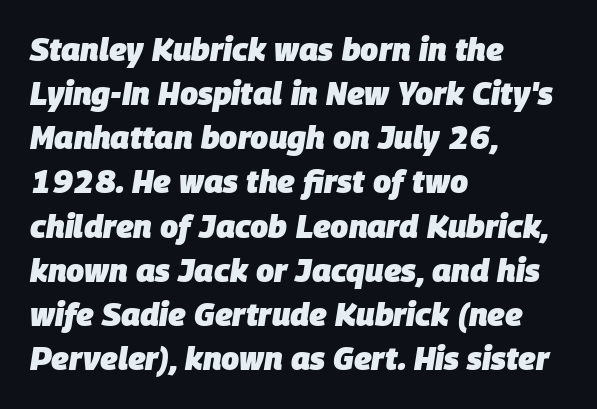
The paragraph shown leans on its left margin. Each row of text sits above clean, open space. Looking at the ascenders, they clearly lean. The rendering uses natural spacing where letterforms have individual widths.
